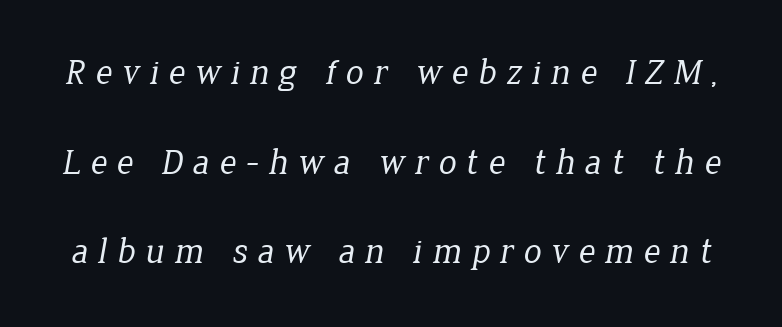
Q: Is the text bold? A: No.
Q: Is the typeface a serif or a sans-serif typeface? A: Serif.
Q: Is the text underlined? A: No.
Q: Is the spacing between letters normal or unusually wide? A: Unusually wide.
Q: Is the spacing between lines tight, normal or loose? A: Loose.
Q: Width (condensed, normal, or wide)? A: Normal.
Q: Stroke contrast? A: Low.
Q: x-height? A: Medium.
Q: Monospaced? A: No.
